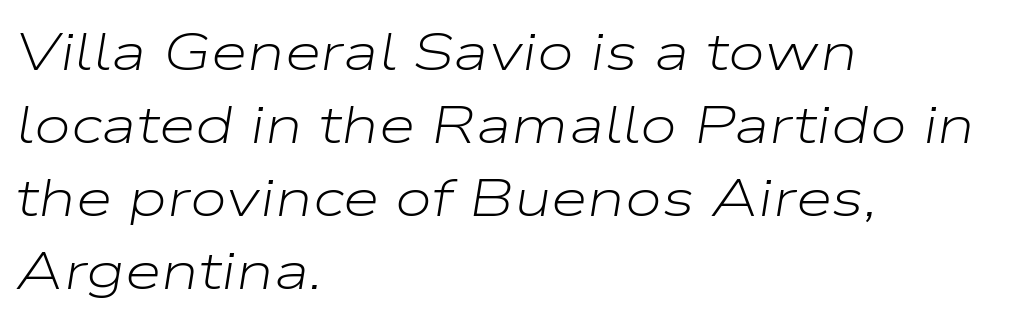
The image shows 53 px light, wide type, italic (leaning right); set left-aligned, normal line spacing (1.38x), normal letter spacing, not underlined; low stroke contrast and a medium x-height.
